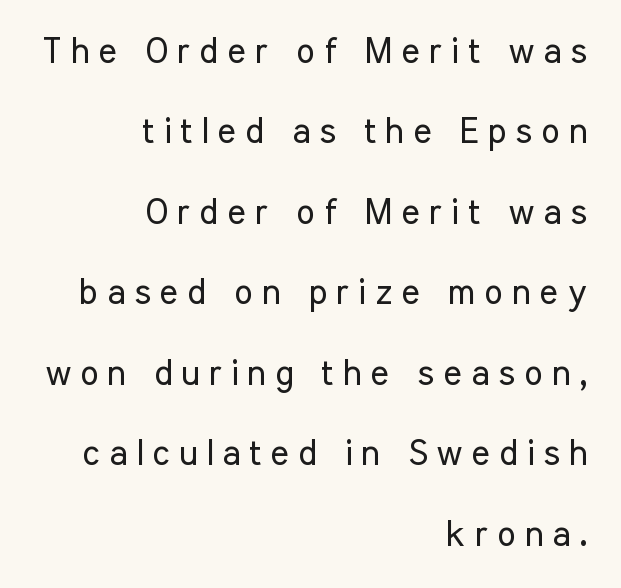
The image shows 35 px regular-weight, condensed sans-serif type, upright; set right-aligned, loose line spacing (2.3x), unusually wide letter spacing (+0.26 em), not underlined; low stroke contrast and a medium x-height.
